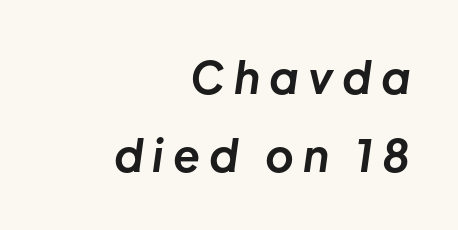
{"italic": "yes", "lean": "right", "slant_degrees": 8, "bold": "yes", "weight": "bold", "width": "normal", "stroke_contrast": "low", "x_height": "medium", "monospaced": "no", "underline": "no", "align": "right", "line_spacing_ratio": 1.77, "letter_spacing": "wide", "letter_spacing_em": 0.21, "glyph_px": 44}
